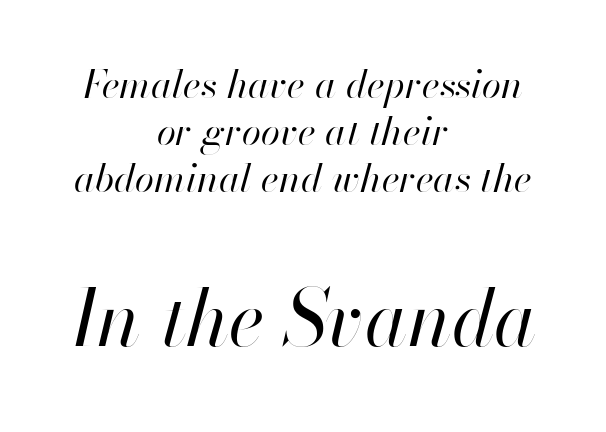
The passage is arranged like a title page — every line centered. Each letter keeps its own natural width here, so spacing adapts to shape. Observe the lean: these are italic letterforms. Check the space under the baseline: it is left empty. Character size in the trailing block exceeds that of the leading block.
